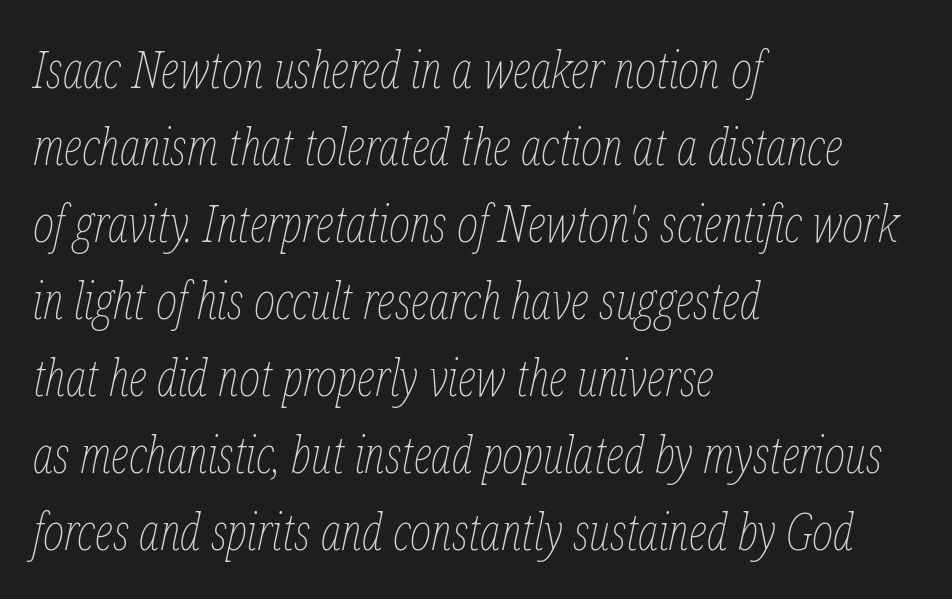
The image shows 51 px thin, condensed type, italic (leaning right); set left-aligned, normal line spacing (1.51x), normal letter spacing, not underlined; low stroke contrast and a medium x-height.
